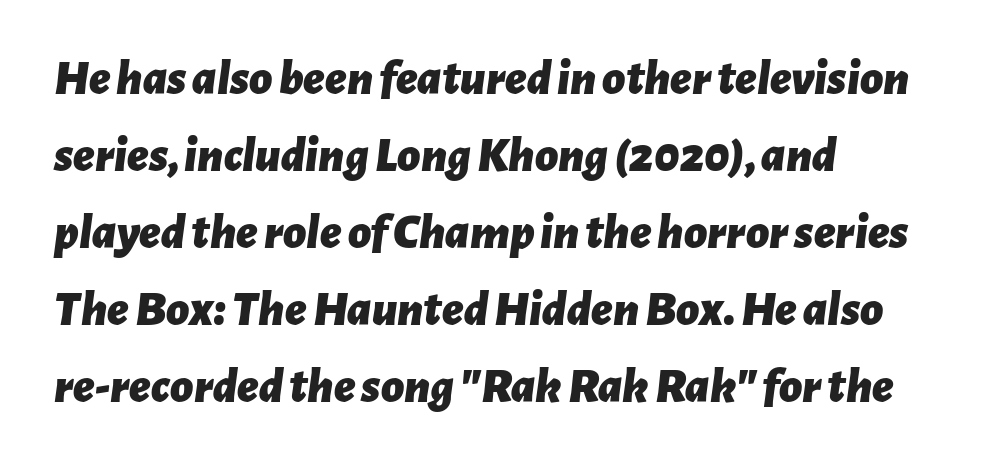
{"italic": "yes", "lean": "right", "slant_degrees": 7, "bold": "yes", "weight": "bold", "width": "normal", "stroke_contrast": "low", "x_height": "medium", "monospaced": "no", "underline": "no", "align": "left", "line_spacing": "normal", "line_spacing_ratio": 1.54, "letter_spacing": "normal", "letter_spacing_em": 0.0, "glyph_px": 50}
